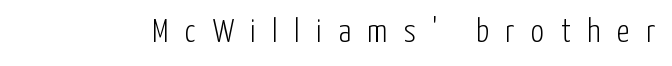
The tracking reads as deliberately expanded to a designer's eye. No letter is thick-stroked: the sample isn't bold. The rendering uses natural spacing where letterforms have individual widths. The baseline area is clear.
